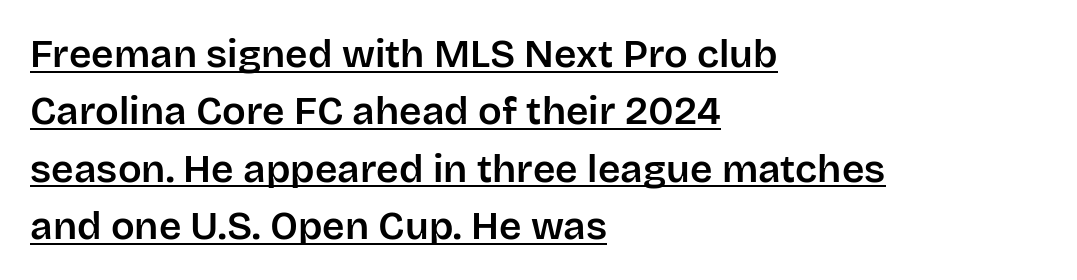
Q: Is the text italic (slanted)? A: No, it is upright.
Q: Is the typeface a serif or a sans-serif typeface? A: Sans-serif.
Q: Is the text underlined? A: Yes.
Q: How is the paragraph aligned? A: Left-aligned.
Q: Is the spacing between letters normal or unusually wide? A: Normal.
Q: Is the spacing between lines tight, normal or loose? A: Normal.
Q: Width (condensed, normal, or wide)? A: Normal.
Q: Stroke contrast? A: Low.
Q: x-height? A: Large.
Q: Monospaced? A: No.
